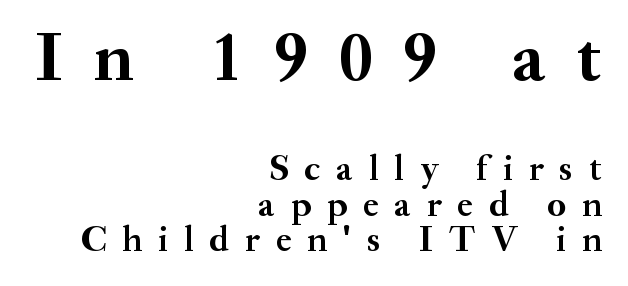
Q: Is the text bold? A: Yes.
Q: Is the text italic (slanted)? A: No, it is upright.
Q: Is the typeface a serif or a sans-serif typeface? A: Serif.
Q: Is the text underlined? A: No.
Q: How is the paragraph aligned? A: Right-aligned.
Q: Is the spacing between letters normal or unusually wide? A: Unusually wide.
Q: Is the spacing between lines tight, normal or loose? A: Tight.
Q: Which block of text is set in a larger size, the first (top) or the second (bottom)? A: The first (top) one.
Q: Width (condensed, normal, or wide)? A: Normal.
Q: Stroke contrast? A: Medium.
Q: x-height? A: Small.
Q: Monospaced? A: No.
